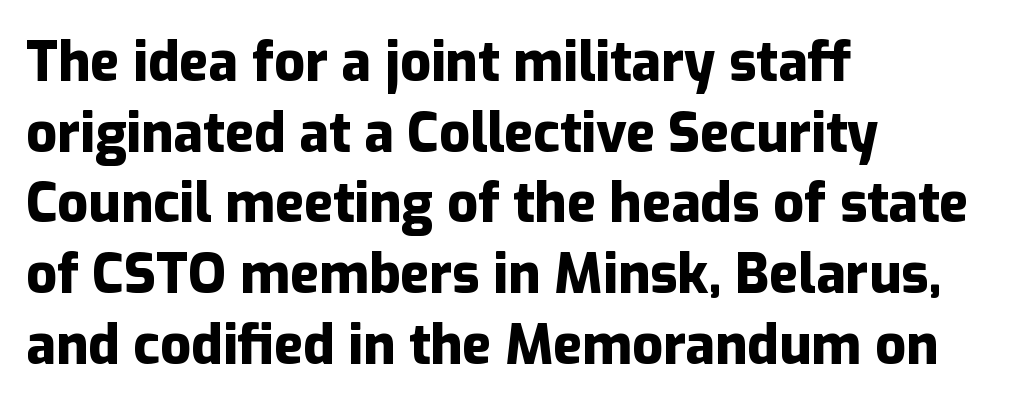
Q: Is the text bold? A: Yes.
Q: Is the text italic (slanted)? A: No, it is upright.
Q: Is the typeface a serif or a sans-serif typeface? A: Sans-serif.
Q: Is the text underlined? A: No.
Q: How is the paragraph aligned? A: Left-aligned.
Q: Is the spacing between letters normal or unusually wide? A: Normal.
Q: Is the spacing between lines tight, normal or loose? A: Normal.
Q: Width (condensed, normal, or wide)? A: Normal.
Q: Stroke contrast? A: Low.
Q: x-height? A: Medium.
Q: Monospaced? A: No.
